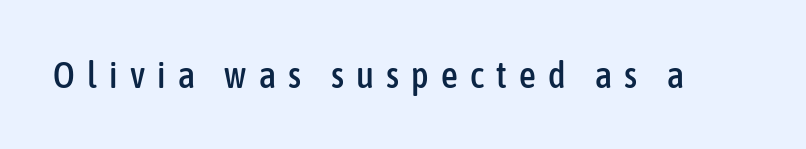
Q: Is the text italic (slanted)? A: No, it is upright.
Q: Is the typeface a serif or a sans-serif typeface? A: Sans-serif.
Q: Is the text underlined? A: No.
Q: Is the spacing between letters normal or unusually wide? A: Unusually wide.
Q: Width (condensed, normal, or wide)? A: Condensed.
Q: Stroke contrast? A: Low.
Q: x-height? A: Medium.
Q: Monospaced? A: No.
